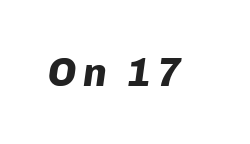
Summary of weight: heavy, a full bold. These lines are rendered in a variable-pitch font. Nobody drew a line under any word here. Every character sits at an angle, as italics do.
